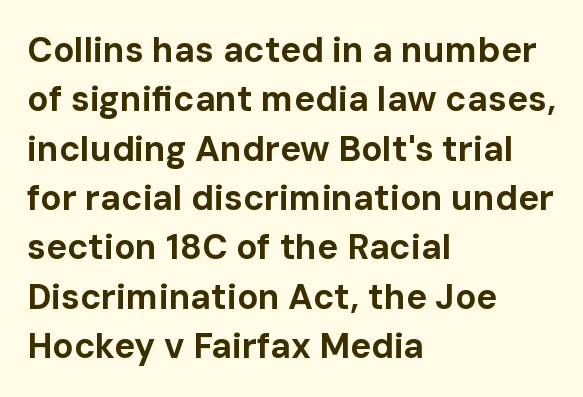
The image shows 35 px bold sans-serif type, upright; set left-aligned, normal line spacing (1.41x), normal letter spacing, not underlined; low stroke contrast and a medium x-height.
